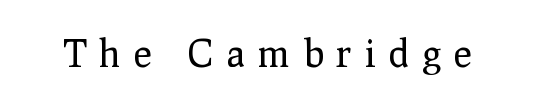
{"serif": "yes", "italic": "no", "bold": "no", "weight": "regular", "width": "normal", "stroke_contrast": "low", "x_height": "medium", "monospaced": "no", "underline": "no", "letter_spacing": "wide", "letter_spacing_em": 0.35, "glyph_px": 38}
